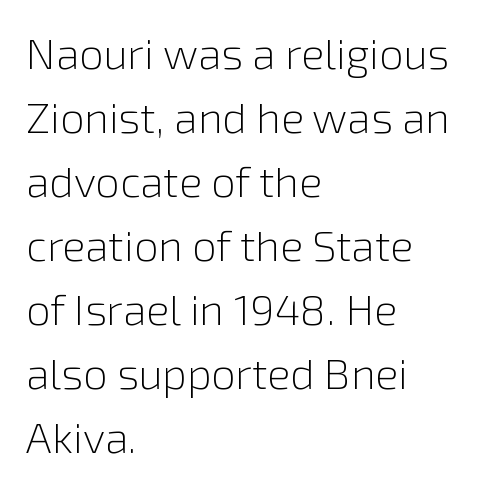
The image shows 43 px light sans-serif type, upright; set left-aligned, normal line spacing (1.49x), normal letter spacing, not underlined; low stroke contrast and a medium x-height.
